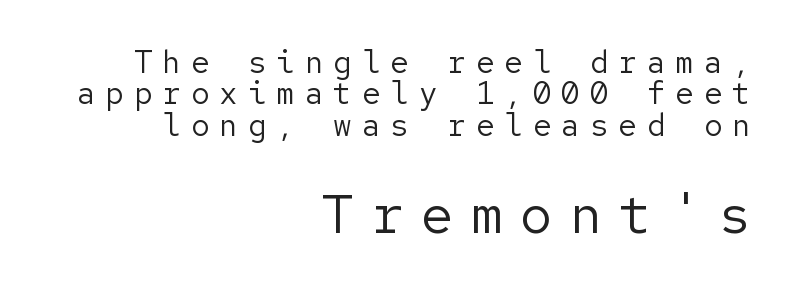
The image shows 54 px regular-weight sans-serif type, upright; set right-aligned, tight line spacing (1.01x), unusually wide letter spacing (+0.32 em), not underlined; the second (bottom) block is 1.74x larger; low stroke contrast and a medium x-height.
